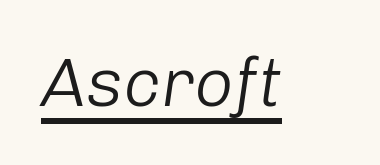
Q: Is the text bold? A: No.
Q: Is the text italic (slanted)? A: Yes, it leans right by about 8 degrees.
Q: Is the text underlined? A: Yes.
Q: Is the spacing between letters normal or unusually wide? A: Normal.
Q: Width (condensed, normal, or wide)? A: Normal.
Q: Stroke contrast? A: Low.
Q: x-height? A: Medium.
Q: Monospaced? A: No.
